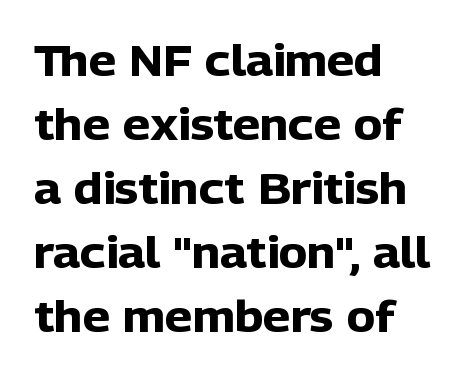
Q: Is the text bold? A: Yes.
Q: Is the text italic (slanted)? A: No, it is upright.
Q: Is the typeface a serif or a sans-serif typeface? A: Sans-serif.
Q: Is the text underlined? A: No.
Q: How is the paragraph aligned? A: Left-aligned.
Q: Is the spacing between letters normal or unusually wide? A: Normal.
Q: Is the spacing between lines tight, normal or loose? A: Normal.
Q: Width (condensed, normal, or wide)? A: Normal.
Q: Stroke contrast? A: Low.
Q: x-height? A: Medium.
Q: Monospaced? A: No.
